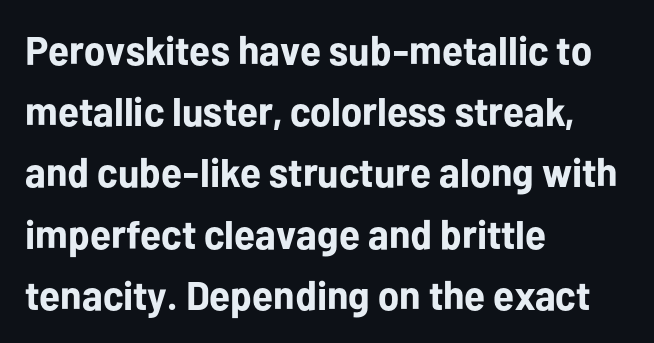
The image shows 40 px bold sans-serif type, upright; set left-aligned, normal line spacing (1.53x), normal letter spacing, not underlined; low stroke contrast and a medium x-height.
